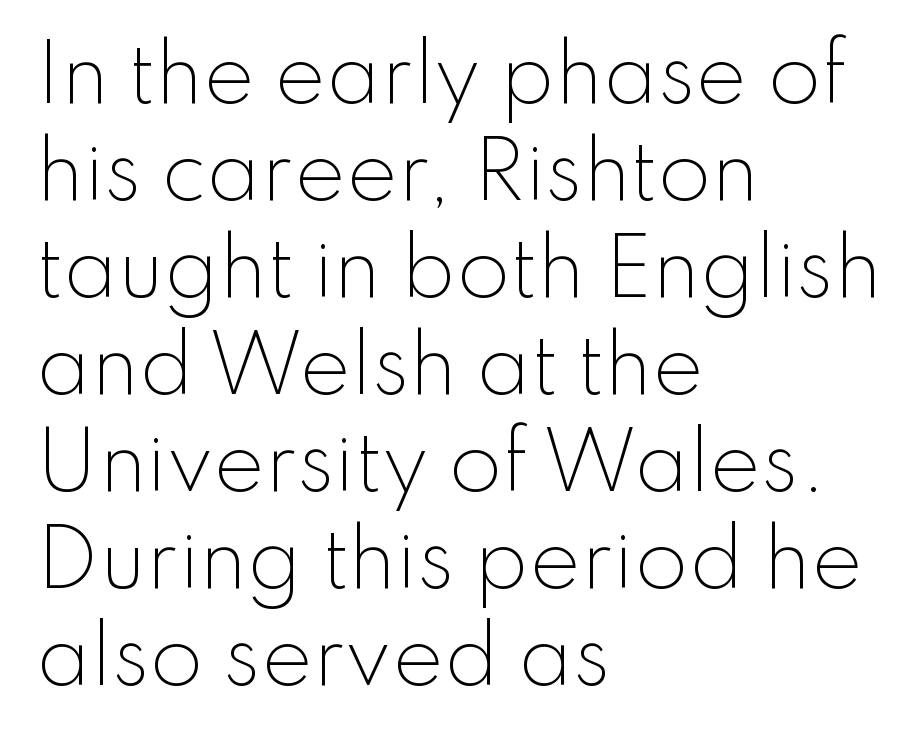
Q: Is the text bold? A: No.
Q: Is the text italic (slanted)? A: No, it is upright.
Q: Is the typeface a serif or a sans-serif typeface? A: Sans-serif.
Q: Is the text underlined? A: No.
Q: How is the paragraph aligned? A: Left-aligned.
Q: Is the spacing between letters normal or unusually wide? A: Normal.
Q: Is the spacing between lines tight, normal or loose? A: Normal.
Q: Width (condensed, normal, or wide)? A: Normal.
Q: Stroke contrast? A: Low.
Q: x-height? A: Small.
Q: Monospaced? A: No.
